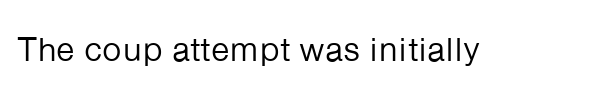
{"serif": "no", "italic": "no", "bold": "no", "weight": "regular", "width": "normal", "stroke_contrast": "low", "x_height": "medium", "monospaced": "no", "underline": "no", "letter_spacing": "normal", "letter_spacing_em": 0.0, "glyph_px": 34}
